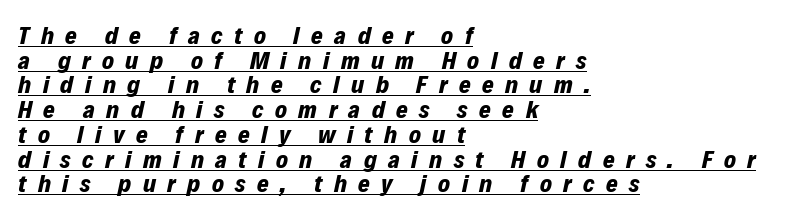
The image shows 25 px bold type, italic (leaning right); set left-aligned, tight line spacing (0.99x), unusually wide letter spacing (+0.46 em), underlined.
